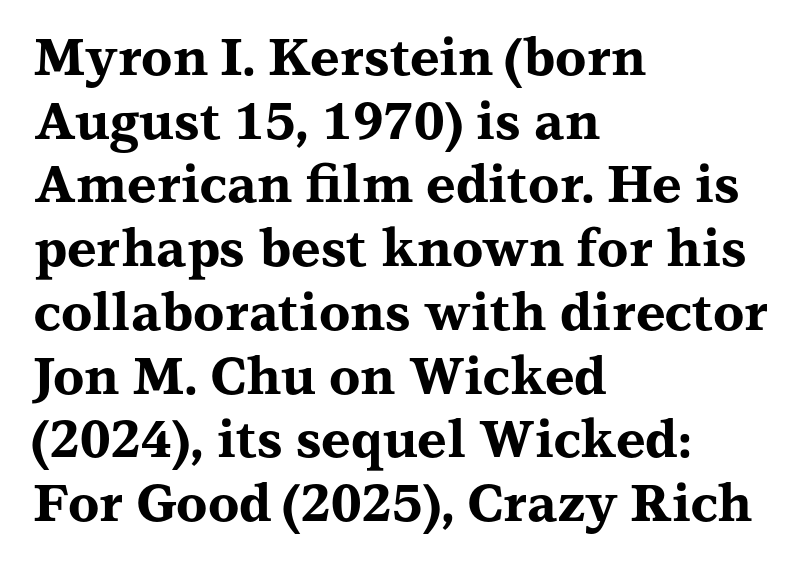
The image shows 51 px bold, wide serif type, upright; set left-aligned, normal line spacing (1.25x), normal letter spacing, not underlined; medium stroke contrast and a medium x-height.
